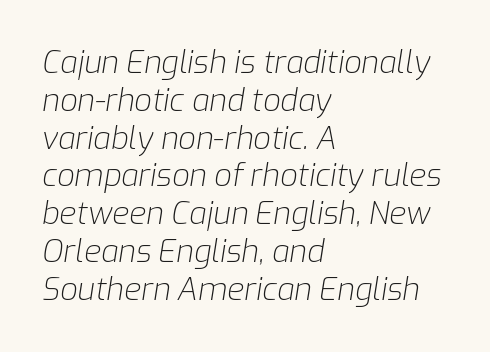
{"italic": "yes", "lean": "right", "slant_degrees": 9, "bold": "no", "weight": "light", "width": "normal", "stroke_contrast": "low", "x_height": "medium", "monospaced": "no", "underline": "no", "align": "left", "line_spacing_ratio": 1.22, "letter_spacing": "normal", "letter_spacing_em": 0.0, "glyph_px": 31}
